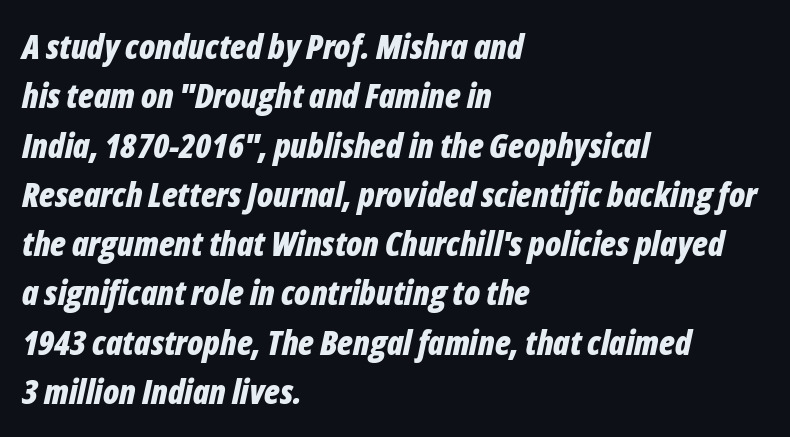
{"italic": "yes", "lean": "right", "slant_degrees": 12, "bold": "yes", "weight": "bold", "width": "condensed", "stroke_contrast": "low", "x_height": "medium", "monospaced": "no", "underline": "no", "align": "left", "line_spacing": "normal", "line_spacing_ratio": 1.45, "letter_spacing": "normal", "letter_spacing_em": 0.0, "glyph_px": 34}
